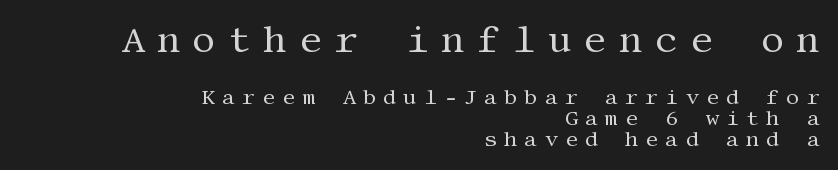
{"serif": "yes", "italic": "no", "bold": "no", "weight": "regular", "width": "normal", "stroke_contrast": "medium", "x_height": "large", "underline": "no", "align": "right", "line_spacing": "tight", "line_spacing_ratio": 1.0, "letter_spacing": "wide", "letter_spacing_em": 0.32, "larger_block": "first", "size_ratio": 1.76, "glyph_px": 37}
